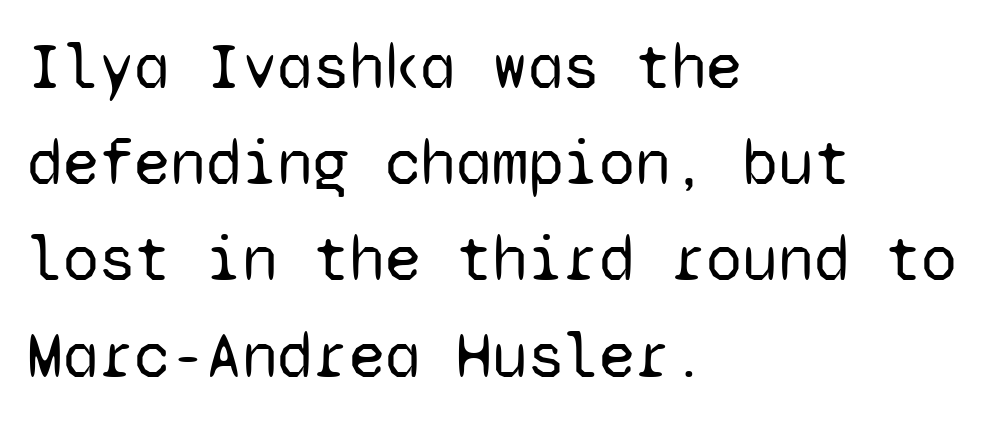
The image shows 65 px regular-weight sans-serif type, upright, monospaced; set left-aligned, normal line spacing (1.48x), normal letter spacing, not underlined; low stroke contrast and a medium x-height.
